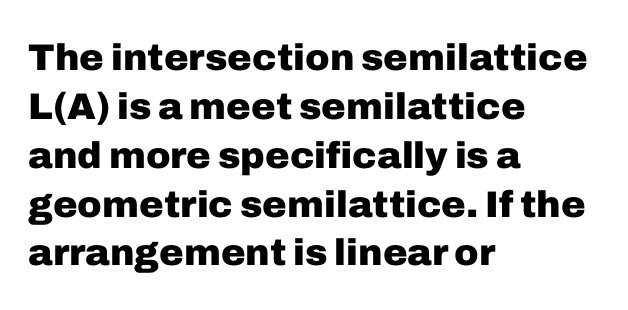
A clean baseline with only descenders dipping below it. The type is set solid horizontally, with unmodified tracking. The lines sit at an ordinary, default distance from one another. As a designer I'd log this as weight 700, bold. Each letter keeps its own natural width here, so spacing adapts to shape. The specimen reads as upright at a glance.
